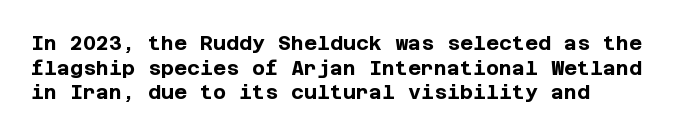
The image shows 20 px bold type, upright; set line spacing 1.23x, normal letter spacing, not underlined.
